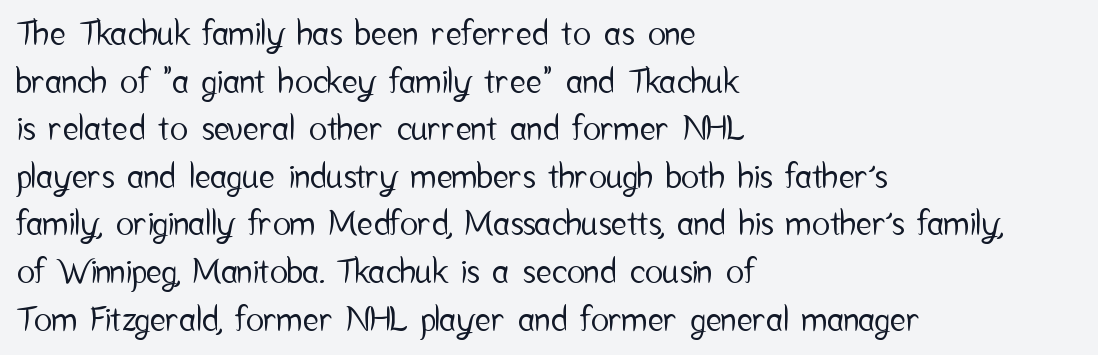
Q: Is the text italic (slanted)? A: No, it is upright.
Q: Is the typeface a serif or a sans-serif typeface? A: Sans-serif.
Q: Is the text underlined? A: No.
Q: How is the paragraph aligned? A: Left-aligned.
Q: Is the spacing between letters normal or unusually wide? A: Normal.
Q: Is the spacing between lines tight, normal or loose? A: Normal.
Q: Width (condensed, normal, or wide)? A: Condensed.
Q: Stroke contrast? A: Low.
Q: x-height? A: Medium.
Q: Monospaced? A: No.
